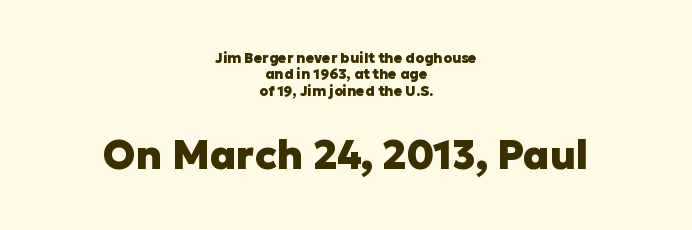
The image shows 40 px heavy sans-serif type, upright; set centered, line spacing 1.17x, normal letter spacing, not underlined; the second (bottom) block is 2.86x larger; low stroke contrast and a medium x-height.
